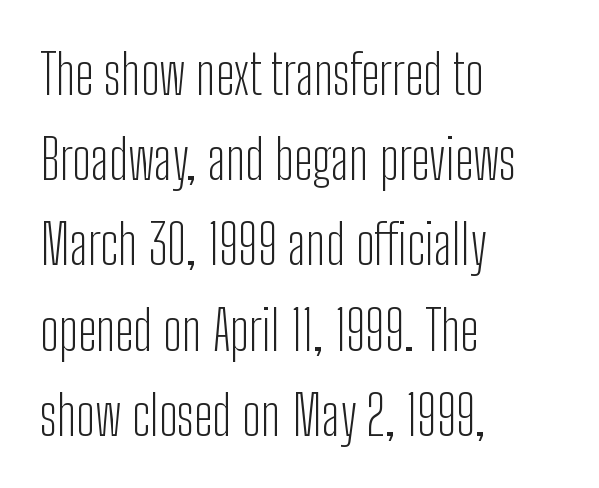
Q: Is the text bold? A: No.
Q: Is the text italic (slanted)? A: No, it is upright.
Q: Is the typeface a serif or a sans-serif typeface? A: Sans-serif.
Q: Is the text underlined? A: No.
Q: How is the paragraph aligned? A: Left-aligned.
Q: Is the spacing between letters normal or unusually wide? A: Normal.
Q: Is the spacing between lines tight, normal or loose? A: Normal.
Q: Width (condensed, normal, or wide)? A: Condensed.
Q: Stroke contrast? A: Low.
Q: x-height? A: Medium.
Q: Monospaced? A: No.
